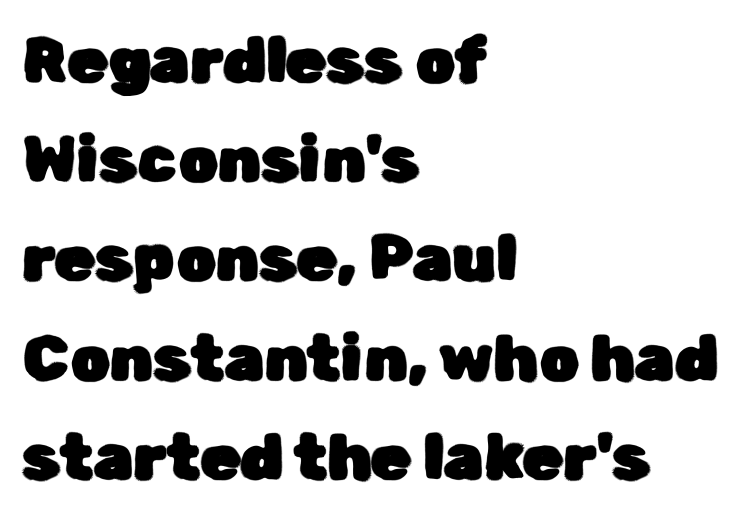
{"serif": "no", "italic": "no", "width": "normal", "stroke_contrast": "low", "x_height": "medium", "monospaced": "no", "underline": "no", "align": "left", "line_spacing": "normal", "line_spacing_ratio": 1.55, "letter_spacing": "normal", "letter_spacing_em": 0.0, "glyph_px": 64}
